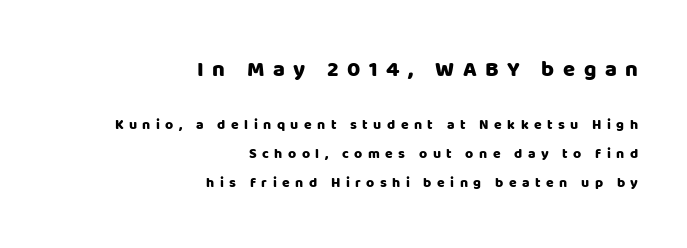
Every row of glyphs terminates at an identical x-position on the right. Posture: upright roman. Line spacing here is loose. Each word looks stretched out because of the extra space between its letters. Descenders are the only things crossing below the line. Compare the two chunks: the upper has the greater cap height.
